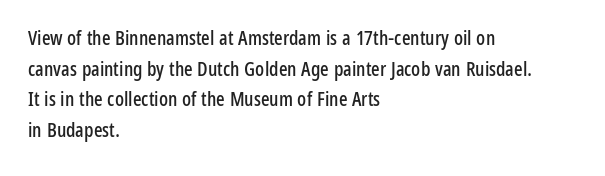
The image shows 20 px text type, upright; set left-aligned, normal line spacing (1.53x), normal letter spacing, not underlined.
